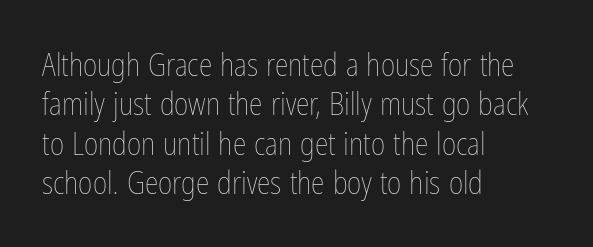
This sample has the flowing, uneven cadence of proportional lettering. The passage shown stacks its lines at a standard gap. Alignment: flush left. Letter spacing: default. The typeface has the unassuming heft of standard copy or less. Just letters on the line, the space beneath them empty.
